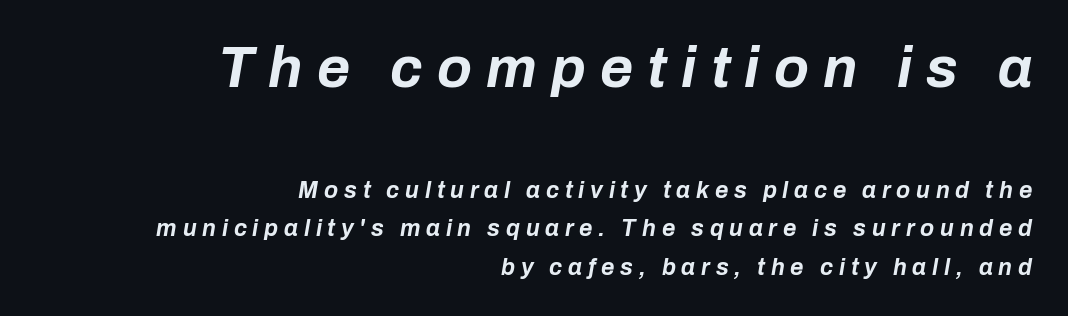
Q: Is the text bold? A: Yes.
Q: Is the text italic (slanted)? A: Yes, it leans right by about 10 degrees.
Q: Is the text underlined? A: No.
Q: How is the paragraph aligned? A: Right-aligned.
Q: Is the spacing between letters normal or unusually wide? A: Unusually wide.
Q: Is the spacing between lines tight, normal or loose? A: Normal.
Q: Which block of text is set in a larger size, the first (top) or the second (bottom)? A: The first (top) one.
Q: Width (condensed, normal, or wide)? A: Normal.
Q: Stroke contrast? A: Low.
Q: x-height? A: Medium.
Q: Monospaced? A: No.
